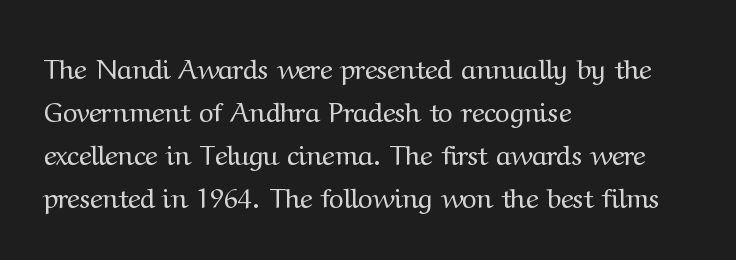
A roman cut, with each character standing at attention. Character widths vary here, with narrow letters taking less room than wide ones. This rendering employs a face with finishing strokes, i.e., a serif. The lines in this sample share a left origin and differ only in where they stop. The face used here is rendered with its standard letterfit. Does the leading feel generous? No, just average.
